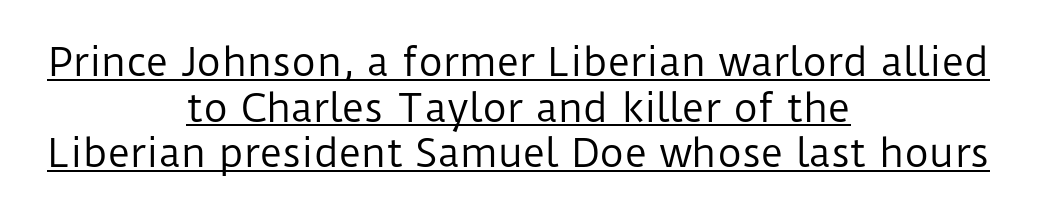
{"serif": "no", "italic": "no", "bold": "no", "weight": "regular", "width": "normal", "stroke_contrast": "low", "x_height": "medium", "monospaced": "no", "underline": "yes", "align": "center", "line_spacing_ratio": 1.2, "letter_spacing": "normal", "letter_spacing_em": 0.0, "glyph_px": 38}
